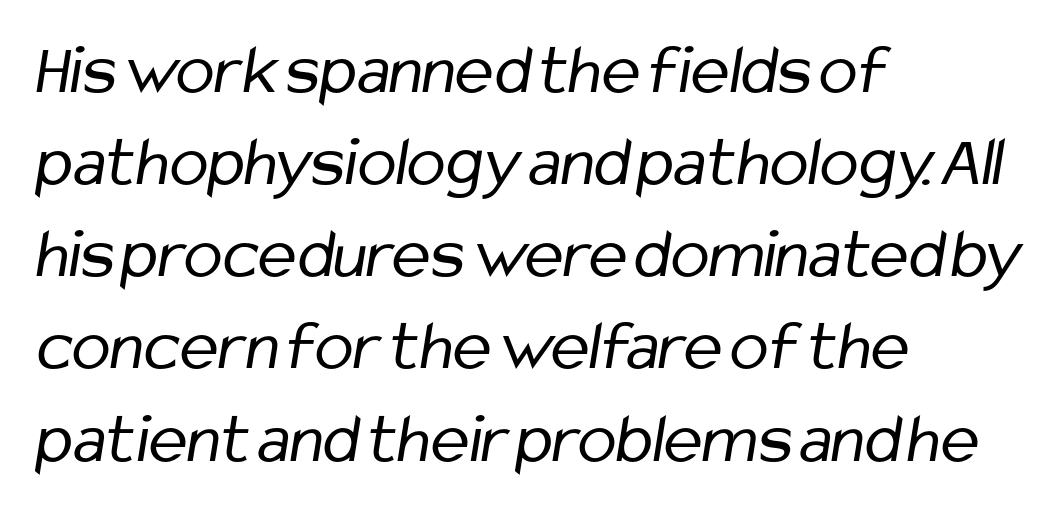
{"serif": "no", "bold": "no", "weight": "regular", "width": "condensed", "stroke_contrast": "low", "x_height": "medium", "monospaced": "no", "underline": "no", "align": "left", "line_spacing": "normal", "line_spacing_ratio": 1.28, "letter_spacing": "normal", "letter_spacing_em": 0.0, "glyph_px": 72}
